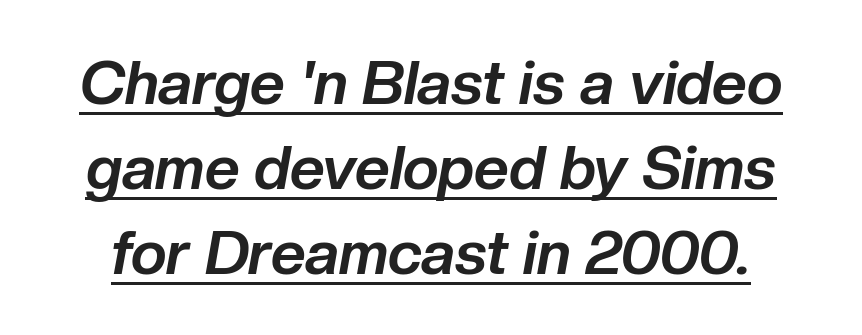
Q: Is the text bold? A: Yes.
Q: Is the text italic (slanted)? A: Yes, it leans right by about 10 degrees.
Q: Is the text underlined? A: Yes.
Q: Is the spacing between letters normal or unusually wide? A: Normal.
Q: Is the spacing between lines tight, normal or loose? A: Normal.
Q: Width (condensed, normal, or wide)? A: Normal.
Q: Stroke contrast? A: Low.
Q: x-height? A: Medium.
Q: Monospaced? A: No.
